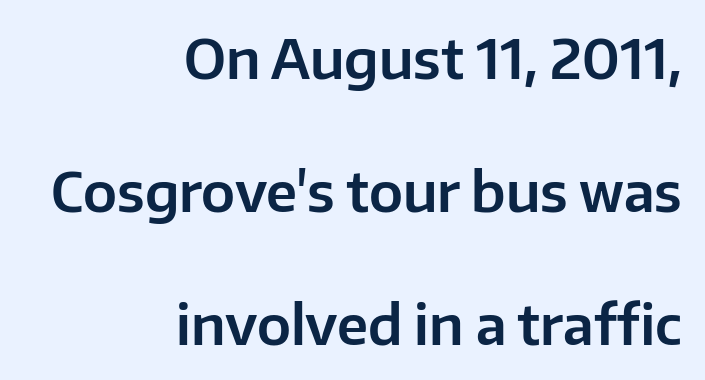
{"serif": "no", "italic": "no", "width": "normal", "stroke_contrast": "low", "x_height": "medium", "monospaced": "no", "underline": "no", "align": "right", "line_spacing": "loose", "line_spacing_ratio": 2.46, "letter_spacing": "normal", "letter_spacing_em": 0.0, "glyph_px": 54}
